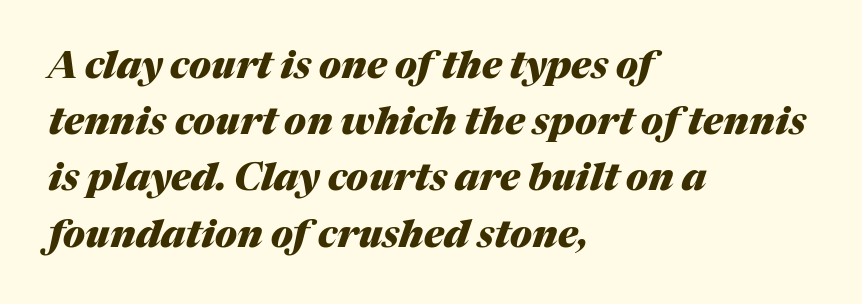
{"italic": "yes", "lean": "right", "slant_degrees": 17, "bold": "yes", "weight": "heavy", "width": "normal", "stroke_contrast": "medium", "x_height": "medium", "monospaced": "no", "underline": "no", "align": "left", "line_spacing": "normal", "line_spacing_ratio": 1.48, "letter_spacing": "normal", "letter_spacing_em": 0.0, "glyph_px": 38}
